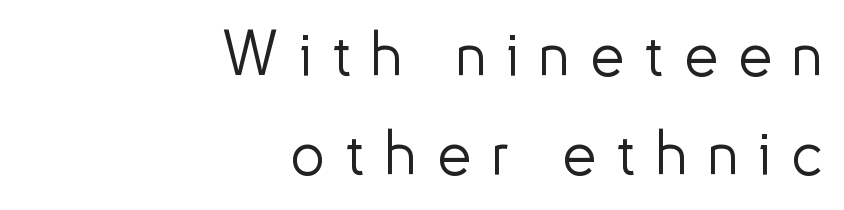
Q: Is the text bold? A: No.
Q: Is the text italic (slanted)? A: No, it is upright.
Q: Is the typeface a serif or a sans-serif typeface? A: Sans-serif.
Q: Is the text underlined? A: No.
Q: How is the paragraph aligned? A: Right-aligned.
Q: Is the spacing between letters normal or unusually wide? A: Unusually wide.
Q: Is the spacing between lines tight, normal or loose? A: Normal.
Q: Width (condensed, normal, or wide)? A: Normal.
Q: Stroke contrast? A: Low.
Q: x-height? A: Small.
Q: Monospaced? A: No.
